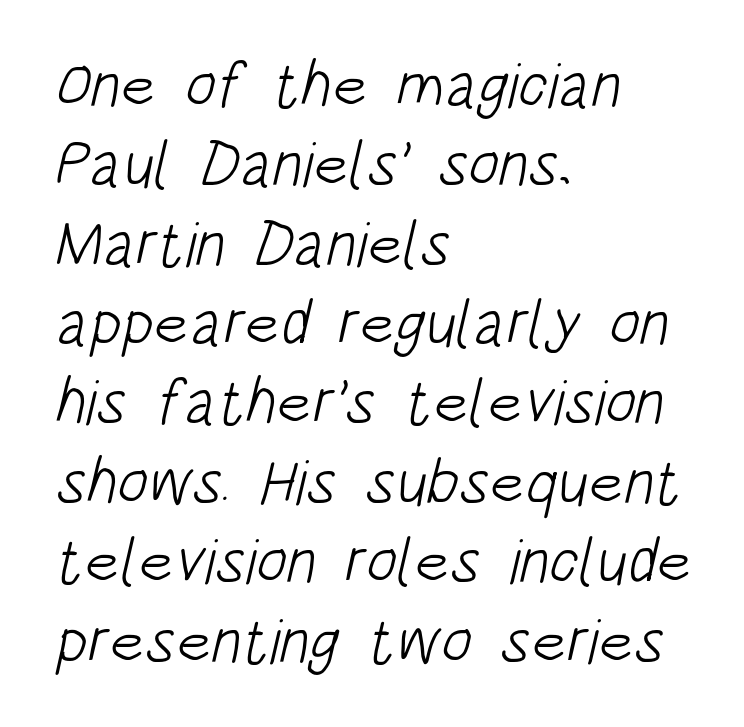
The image shows 64 px light, condensed sans-serif type; set left-aligned, line spacing 1.24x, normal letter spacing, not underlined; low stroke contrast and a large x-height.
